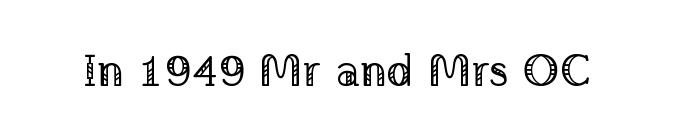
The image shows 45 px regular-weight serif type, upright; set normal letter spacing, not underlined; low stroke contrast and a medium x-height.
